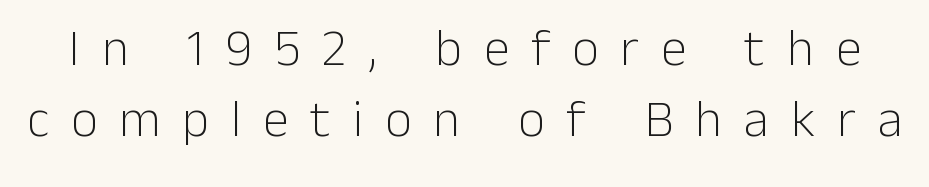
Q: Is the text bold? A: No.
Q: Is the text italic (slanted)? A: No, it is upright.
Q: Is the typeface a serif or a sans-serif typeface? A: Sans-serif.
Q: Is the text underlined? A: No.
Q: Is the spacing between letters normal or unusually wide? A: Unusually wide.
Q: Is the spacing between lines tight, normal or loose? A: Normal.
Q: Width (condensed, normal, or wide)? A: Normal.
Q: Stroke contrast? A: Low.
Q: x-height? A: Medium.
Q: Monospaced? A: No.
